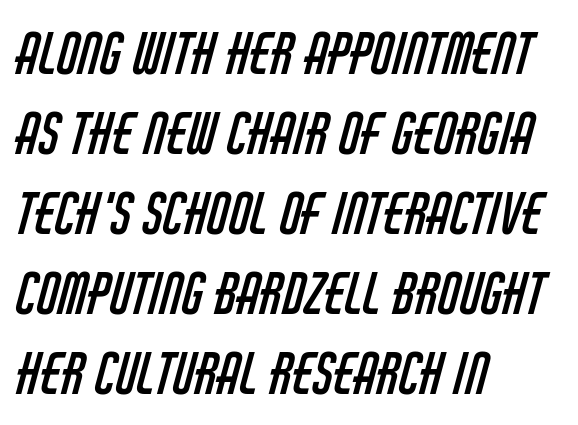
The gap between lines stays unmarked. One glance says typical: line gaps are just what's usual. This sample uses a sans-serif face. Letter spacing: default.
